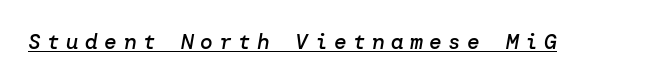
Caption: lettering with a line underneath. The passage shown is semibold, sitting just below true bold. Tracking value appears strongly positive — letters spread wide. The text carries the slant typical of an italic or oblique font.
